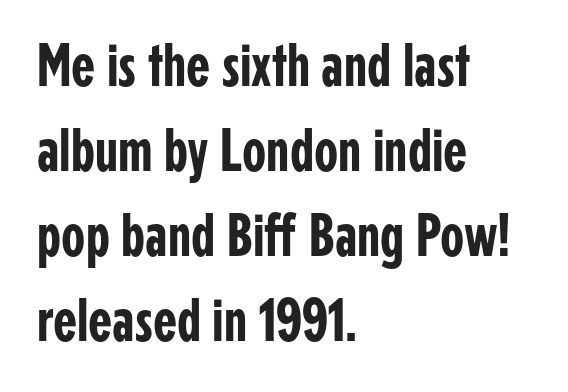
Characters follow at the spacing the type designer built in. Observe the absence of serifs on each vertical stroke in this sample. Line starts are locked; line ends wander. The string is rendered with underlining switched off. The space between consecutive lines is moderate.
